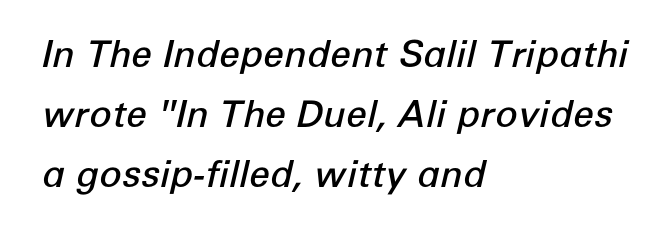
Q: Is the text bold? A: Semi-bold.
Q: Is the text italic (slanted)? A: Yes, it leans right by about 12 degrees.
Q: Is the text underlined? A: No.
Q: How is the paragraph aligned? A: Left-aligned.
Q: Is the spacing between letters normal or unusually wide? A: Normal.
Q: Is the spacing between lines tight, normal or loose? A: Normal.
Q: Width (condensed, normal, or wide)? A: Normal.
Q: Stroke contrast? A: Low.
Q: x-height? A: Medium.
Q: Monospaced? A: No.
